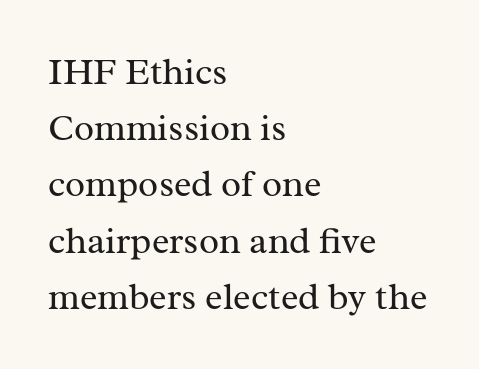
Q: Is the text bold? A: No.
Q: Is the text italic (slanted)? A: No, it is upright.
Q: Is the typeface a serif or a sans-serif typeface? A: Serif.
Q: Is the text underlined? A: No.
Q: How is the paragraph aligned? A: Left-aligned.
Q: Is the spacing between letters normal or unusually wide? A: Normal.
Q: Is the spacing between lines tight, normal or loose? A: Normal.
Q: Width (condensed, normal, or wide)? A: Normal.
Q: Stroke contrast? A: Medium.
Q: x-height? A: Medium.
Q: Monospaced? A: No.
